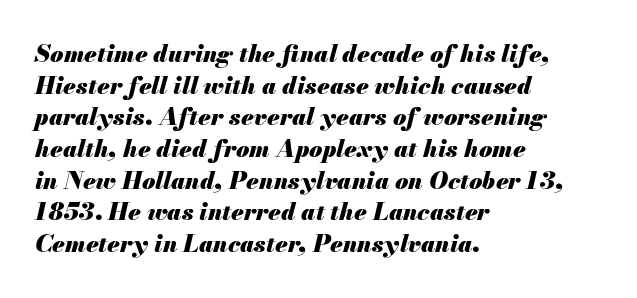
The image shows 24 px bold type, italic (leaning right); set left-aligned, normal line spacing (1.32x), normal letter spacing, not underlined.
